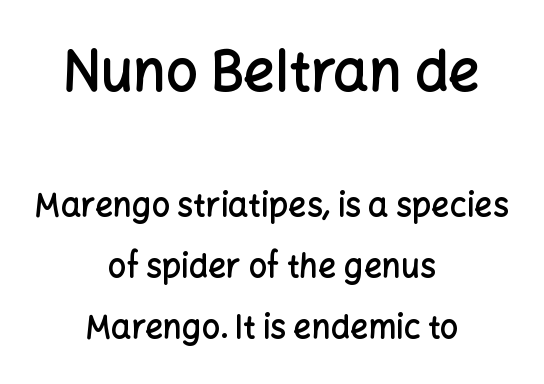
{"serif": "no", "italic": "no", "bold": "semi", "weight": "semibold", "width": "normal", "stroke_contrast": "low", "x_height": "medium", "monospaced": "no", "underline": "no", "align": "center", "line_spacing": "loose", "line_spacing_ratio": 1.91, "letter_spacing": "normal", "letter_spacing_em": 0.0, "larger_block": "first", "size_ratio": 1.75, "glyph_px": 56}
